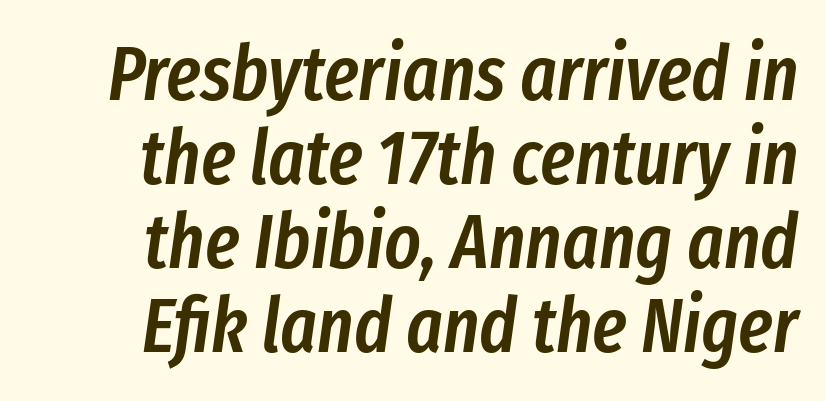
The image shows 77 px semibold, condensed type, italic (leaning right); set tight line spacing (1.09x), normal letter spacing, not underlined; low stroke contrast and a medium x-height.
